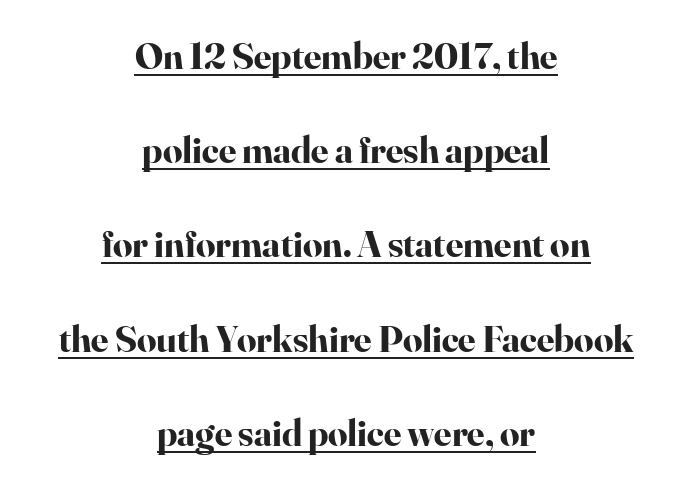
{"serif": "yes", "italic": "no", "bold": "yes", "weight": "bold", "width": "normal", "stroke_contrast": "high", "x_height": "small", "monospaced": "no", "underline": "yes", "align": "center", "line_spacing": "loose", "line_spacing_ratio": 2.48, "letter_spacing": "normal", "letter_spacing_em": 0.0, "glyph_px": 38}
